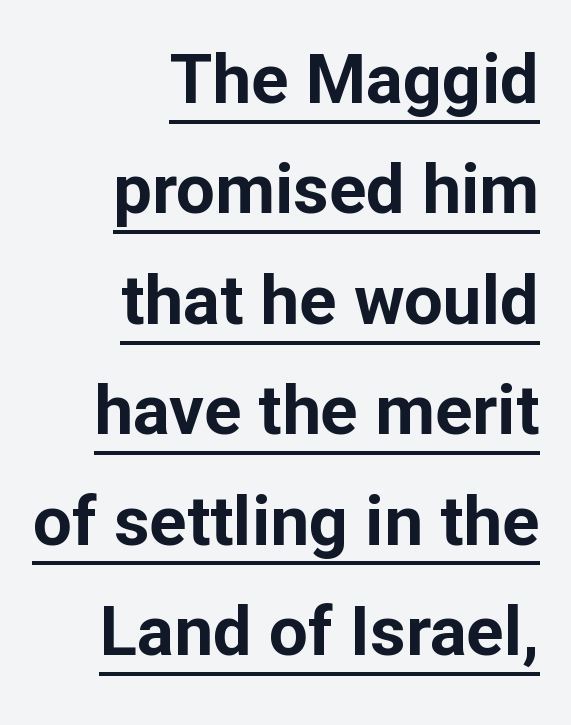
Q: Is the text bold? A: Yes.
Q: Is the text italic (slanted)? A: No, it is upright.
Q: Is the typeface a serif or a sans-serif typeface? A: Sans-serif.
Q: Is the text underlined? A: Yes.
Q: How is the paragraph aligned? A: Right-aligned.
Q: Is the spacing between letters normal or unusually wide? A: Normal.
Q: Is the spacing between lines tight, normal or loose? A: Normal.
Q: Width (condensed, normal, or wide)? A: Normal.
Q: Stroke contrast? A: Low.
Q: x-height? A: Medium.
Q: Monospaced? A: No.
